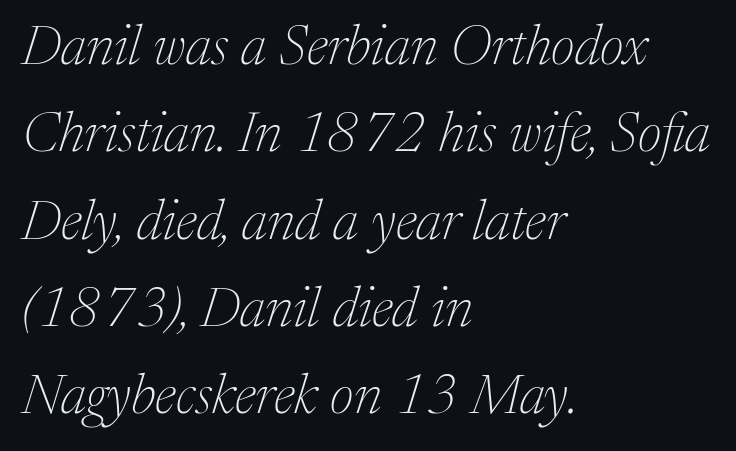
{"serif": "yes", "italic": "yes", "lean": "right", "slant_degrees": 17, "bold": "no", "weight": "thin", "width": "normal", "stroke_contrast": "medium", "x_height": "medium", "monospaced": "no", "underline": "no", "align": "left", "line_spacing": "normal", "line_spacing_ratio": 1.56, "letter_spacing": "normal", "letter_spacing_em": 0.0, "glyph_px": 56}
